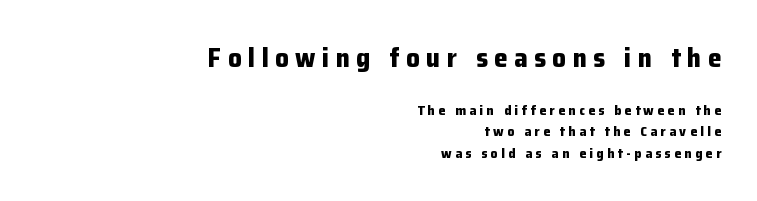
The image shows 27 px bold type, upright; set right-aligned, normal line spacing (1.53x), unusually wide letter spacing (+0.24 em), not underlined; the first (top) block is 1.93x larger.
